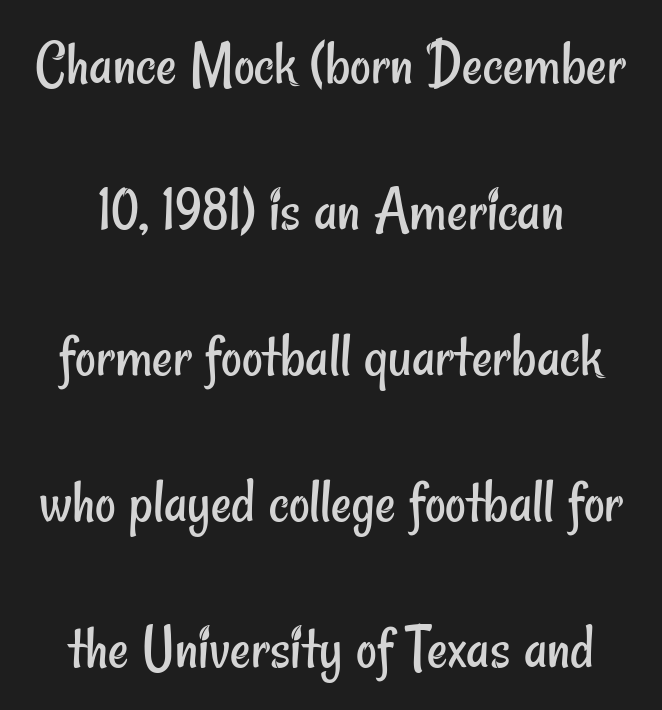
The font is comparable to plain body text, perhaps lighter. Stroke terminals: plain, sans-serif. Airy leading. The horizontal fit of the characters is conventional and even. This sample has the flowing, uneven cadence of proportional lettering.
